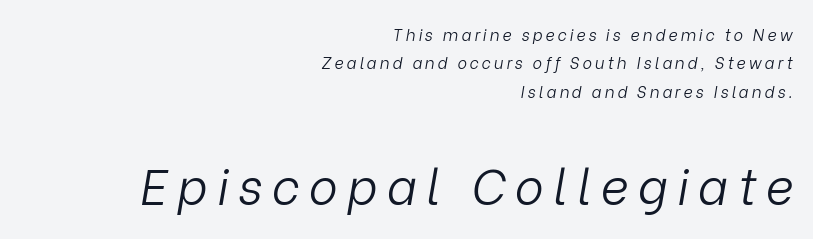
{"italic": "yes", "lean": "right", "slant_degrees": 9, "bold": "no", "weight": "light", "width": "normal", "stroke_contrast": "low", "x_height": "medium", "monospaced": "no", "underline": "no", "align": "right", "line_spacing_ratio": 1.78, "larger_block": "second", "size_ratio": 3.06, "glyph_px": 49}
